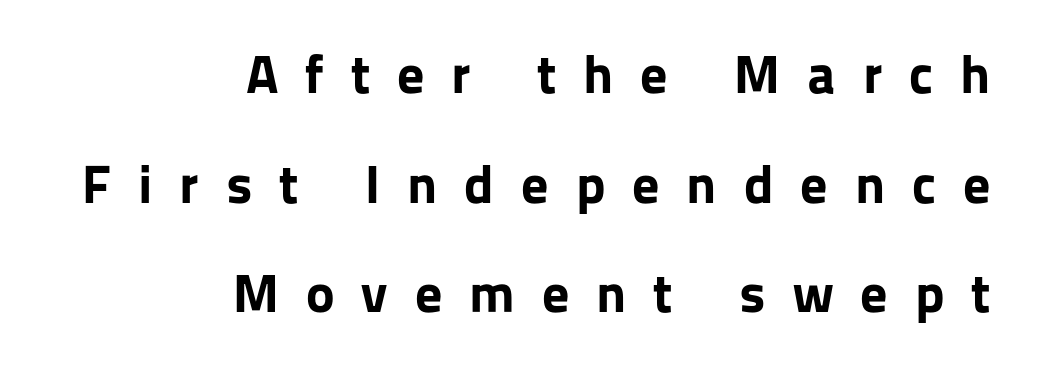
Q: Is the text bold? A: Yes.
Q: Is the text italic (slanted)? A: No, it is upright.
Q: Is the typeface a serif or a sans-serif typeface? A: Sans-serif.
Q: Is the text underlined? A: No.
Q: How is the paragraph aligned? A: Right-aligned.
Q: Is the spacing between letters normal or unusually wide? A: Unusually wide.
Q: Is the spacing between lines tight, normal or loose? A: Loose.
Q: Width (condensed, normal, or wide)? A: Normal.
Q: Stroke contrast? A: Low.
Q: x-height? A: Medium.
Q: Monospaced? A: No.
